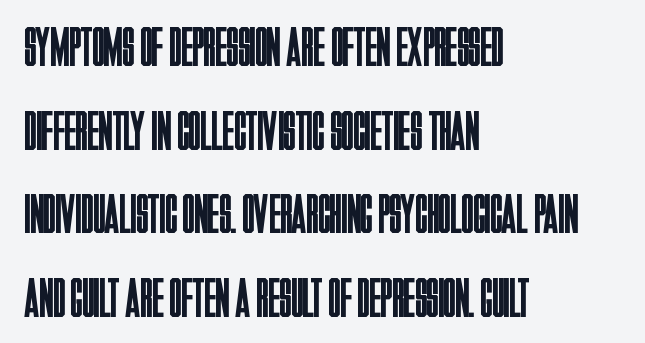
Is there much room between lines? A standard amount, neither cramped nor airy. Visually the block forms a straight wall on the left and a jagged coastline on the right. Each letter keeps its own natural width here, so spacing adapts to shape. Beneath every word, the page is bare.
